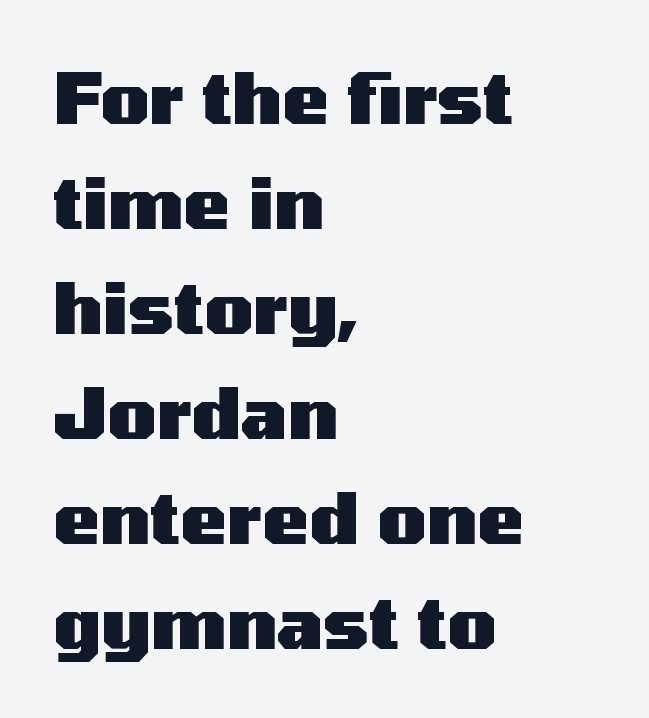
The image shows 71 px heavy, wide sans-serif type, upright; set left-aligned, normal line spacing (1.48x), normal letter spacing, not underlined; medium stroke contrast and a medium x-height.
